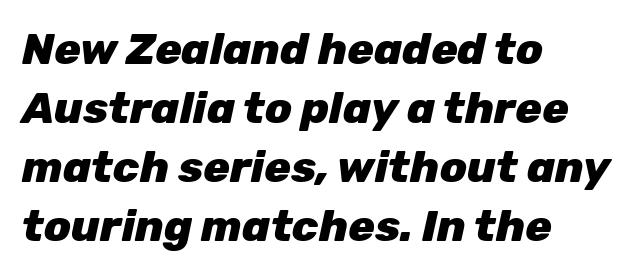
Casual observation: everything's shoved over to the left. The words here are not underlined. Caption: bold face, heavy strokes. Does the leading feel generous? No, just average. Proportional: the letters do not fall into vertical columns. These lines were composed using italics.
